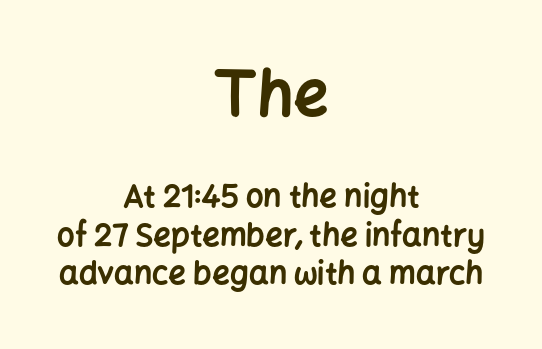
The image shows 62 px bold sans-serif type, upright; set centered, line spacing 1.24x, normal letter spacing, not underlined; the first (top) block is 2.0x larger; low stroke contrast and a medium x-height.
